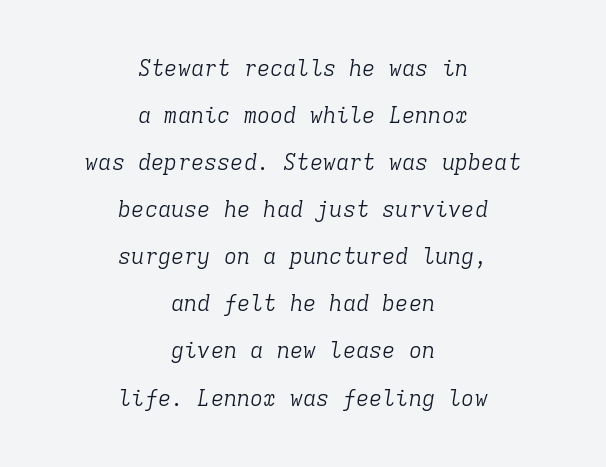
The image shows 22 px text type, italic (leaning right); set centered, loose line spacing (2.14x), normal letter spacing, not underlined.
